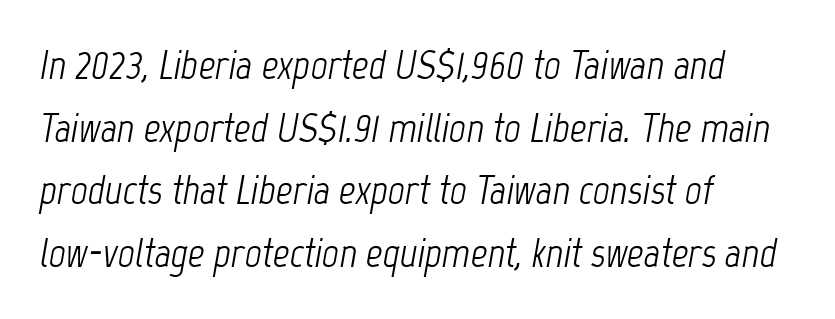
The image shows 41 px light, condensed type, italic (leaning right); set left-aligned, normal line spacing (1.53x), normal letter spacing, not underlined; low stroke contrast and a medium x-height.
